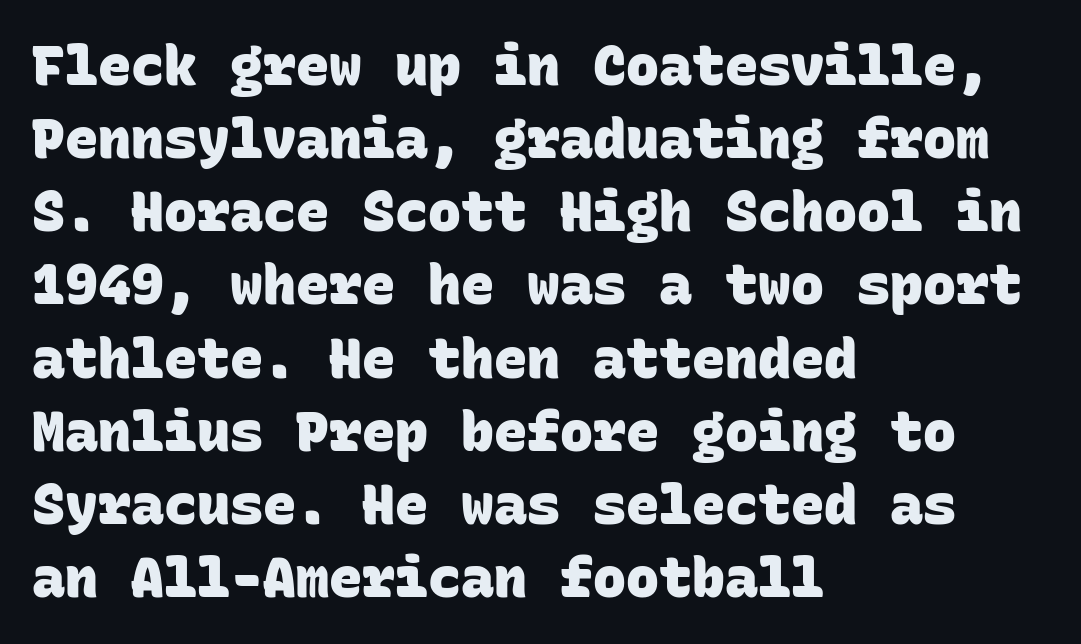
Q: Is the text bold? A: Yes.
Q: Is the typeface a serif or a sans-serif typeface? A: Sans-serif.
Q: Is the text underlined? A: No.
Q: How is the paragraph aligned? A: Left-aligned.
Q: Is the spacing between letters normal or unusually wide? A: Normal.
Q: Is the spacing between lines tight, normal or loose? A: Normal.
Q: Width (condensed, normal, or wide)? A: Normal.
Q: Stroke contrast? A: Low.
Q: x-height? A: Large.
Q: Monospaced? A: Yes.
